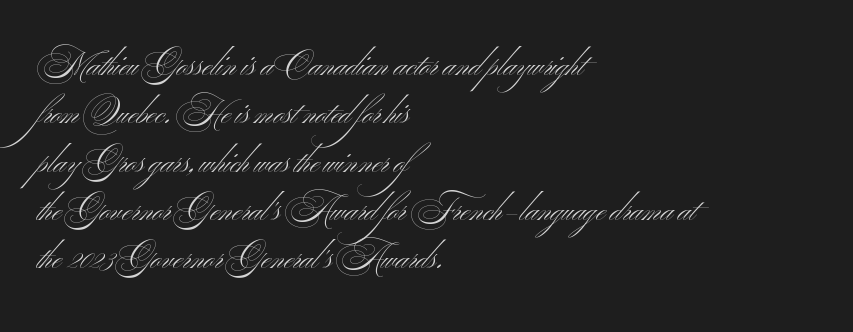
Q: Is the text bold? A: No.
Q: Is the typeface a serif or a sans-serif typeface? A: Sans-serif.
Q: Is the text underlined? A: No.
Q: How is the paragraph aligned? A: Left-aligned.
Q: Is the spacing between letters normal or unusually wide? A: Normal.
Q: Is the spacing between lines tight, normal or loose? A: Normal.
Q: Width (condensed, normal, or wide)? A: Wide.
Q: Stroke contrast? A: Medium.
Q: x-height? A: Small.
Q: Monospaced? A: No.
